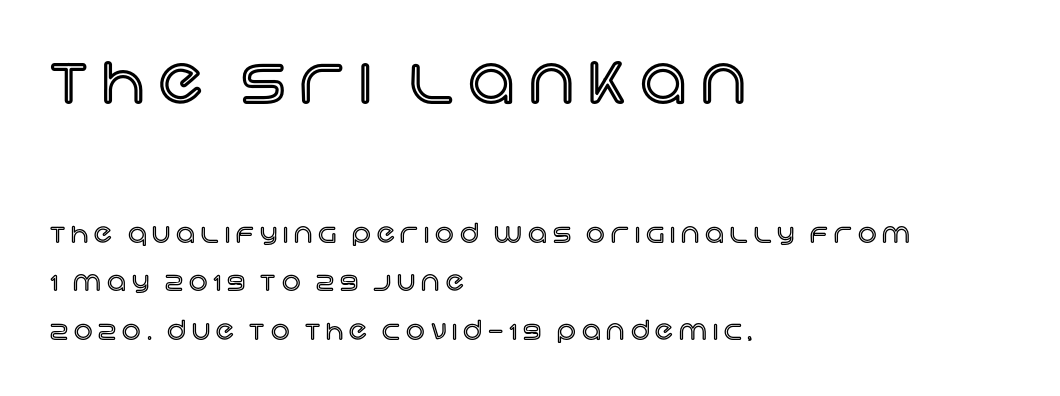
Q: Is the text italic (slanted)? A: No, it is upright.
Q: Is the text underlined? A: No.
Q: How is the paragraph aligned? A: Left-aligned.
Q: Is the spacing between letters normal or unusually wide? A: Unusually wide.
Q: Which block of text is set in a larger size, the first (top) or the second (bottom)? A: The first (top) one.
Q: Width (condensed, normal, or wide)? A: Normal.
Q: x-height? A: Large.
Q: Monospaced? A: No.
